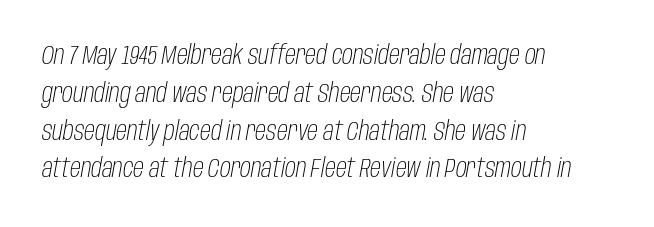
The image shows 27 px text type, italic (leaning right); set left-aligned, normal line spacing (1.4x), normal letter spacing, not underlined.
